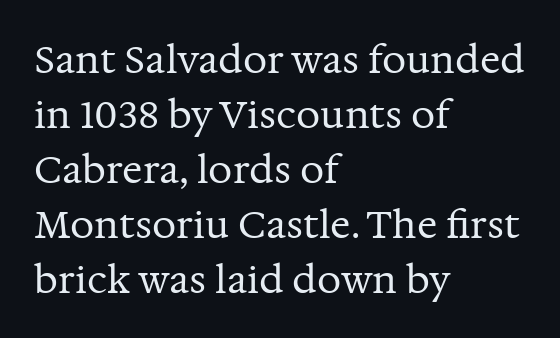
Is there much room between lines? A standard amount, neither cramped nor airy. The characters are drawn with everyday or finer stroke widths. Italic? Not at all — the glyphs are vertical. Do the characters align in a grid? No, the font is proportional. These lines stack with their left ends in a neat column. Type without underlining.
